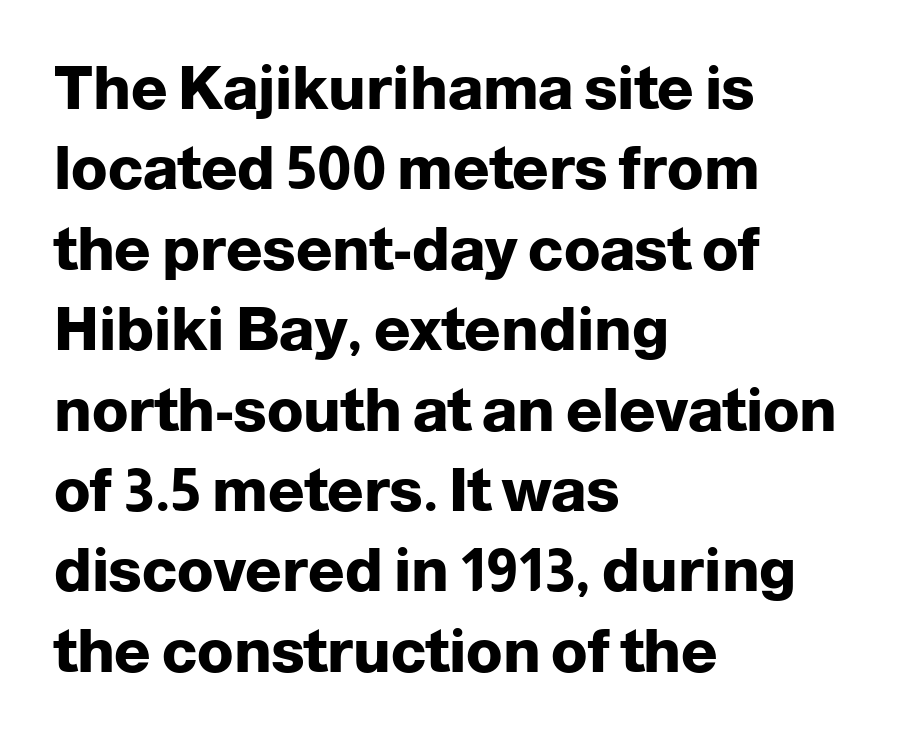
Default kerning and tracking; the words read as compact shapes. The face used here is proportionally spaced, like ordinary book or web type. The characters display no serif detailing; their extremities are plain. The lines are quadded left.
